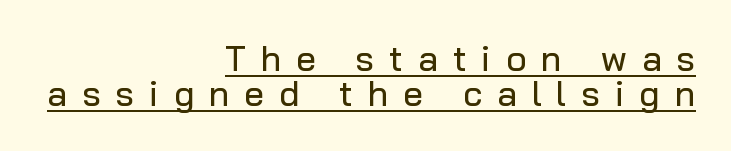
Q: Is the text italic (slanted)? A: No, it is upright.
Q: Is the typeface a serif or a sans-serif typeface? A: Sans-serif.
Q: Is the text underlined? A: Yes.
Q: How is the paragraph aligned? A: Right-aligned.
Q: Is the spacing between letters normal or unusually wide? A: Unusually wide.
Q: Is the spacing between lines tight, normal or loose? A: Tight.
Q: Width (condensed, normal, or wide)? A: Normal.
Q: Stroke contrast? A: Low.
Q: x-height? A: Medium.
Q: Monospaced? A: No.
